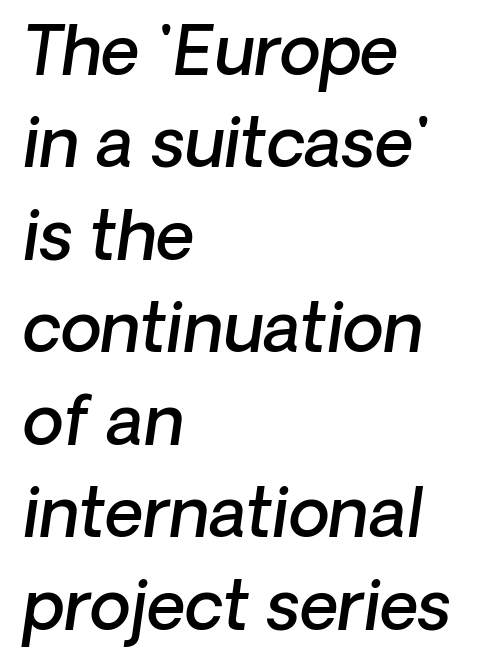
{"italic": "yes", "lean": "right", "slant_degrees": 8, "bold": "semi", "weight": "semibold", "width": "normal", "stroke_contrast": "low", "x_height": "medium", "monospaced": "no", "underline": "no", "align": "left", "line_spacing": "normal", "line_spacing_ratio": 1.38, "letter_spacing": "normal", "letter_spacing_em": 0.0, "glyph_px": 67}
